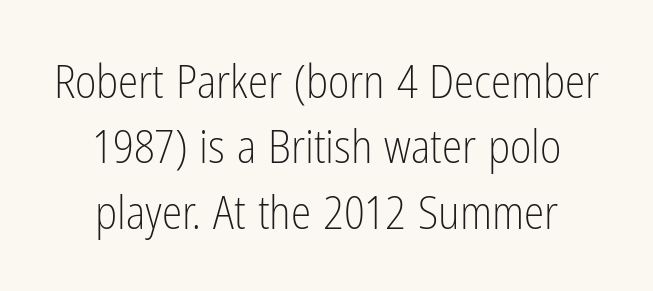
Q: Is the text bold? A: No.
Q: Is the text italic (slanted)? A: No, it is upright.
Q: Is the typeface a serif or a sans-serif typeface? A: Sans-serif.
Q: Is the text underlined? A: No.
Q: How is the paragraph aligned? A: Centered.
Q: Is the spacing between letters normal or unusually wide? A: Normal.
Q: Is the spacing between lines tight, normal or loose? A: Normal.
Q: Width (condensed, normal, or wide)? A: Condensed.
Q: Stroke contrast? A: Low.
Q: x-height? A: Medium.
Q: Monospaced? A: No.
